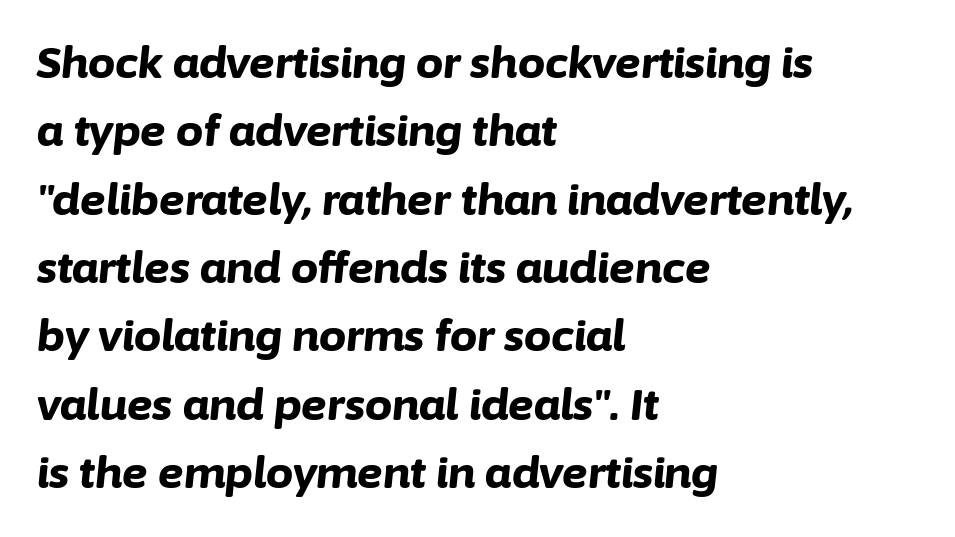
Think of a printed novel: that variable character pitch is what you see here. Each row of text sits above clean, open space. The sample has been set heavy, in full bold. The face used here is rendered with its standard letterfit. The axis of the letterforms is tilted away from vertical. The block of text has a typical density, with ordinary space between rows.
